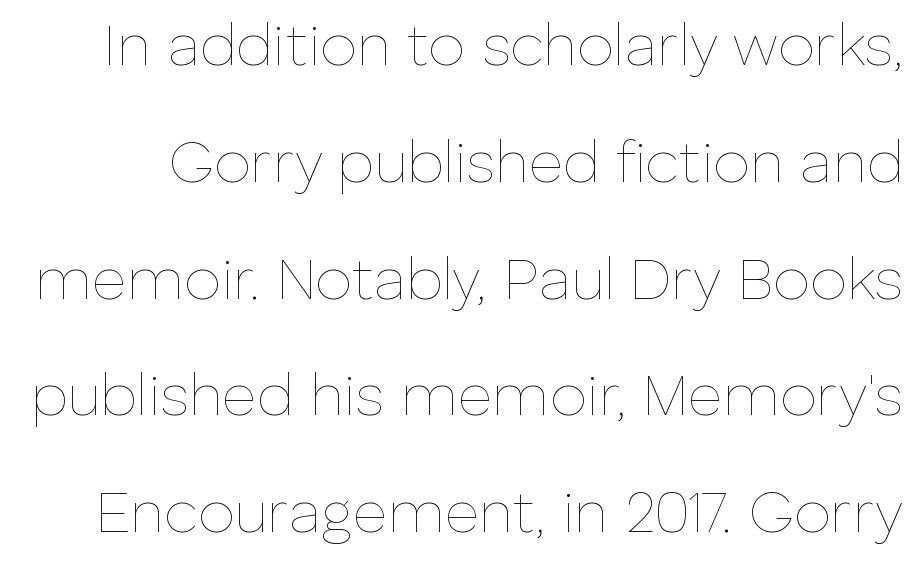
{"italic": "no", "bold": "no", "weight": "thin", "width": "normal", "stroke_contrast": "low", "x_height": "medium", "monospaced": "no", "underline": "no", "line_spacing": "loose", "line_spacing_ratio": 1.98, "letter_spacing": "normal", "letter_spacing_em": 0.0, "glyph_px": 59}
